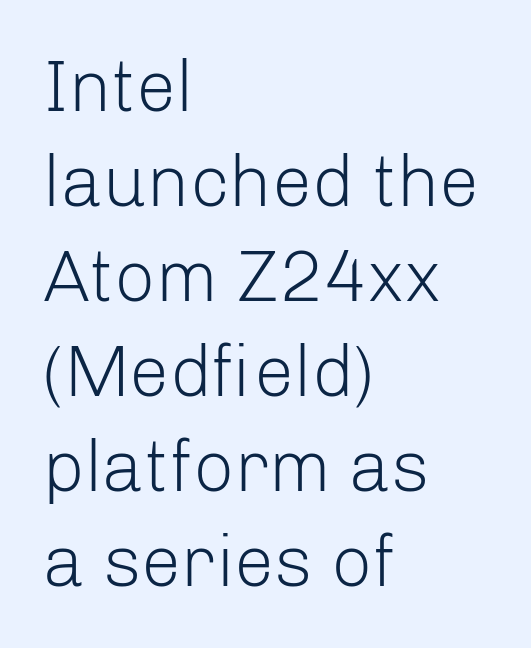
The image shows 72 px light sans-serif type, upright; set left-aligned, normal line spacing (1.32x), normal letter spacing, not underlined; low stroke contrast and a medium x-height.
